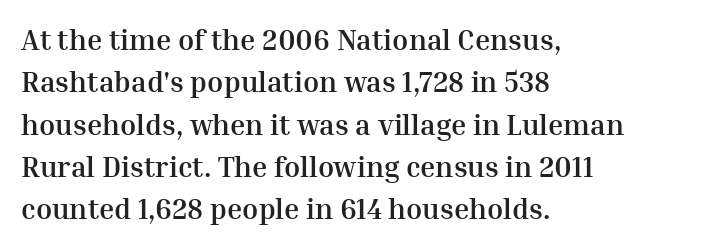
Leading: standard. The strokes are fattened all the way to bold. The specimen omits any rule beneath the text block's lines. This sample uses an upright cut, with every glyph sitting square on the baseline. Is the letter spacing exaggerated? No — it looks like the ordinary default. The compositor pushed each line to the left boundary.
